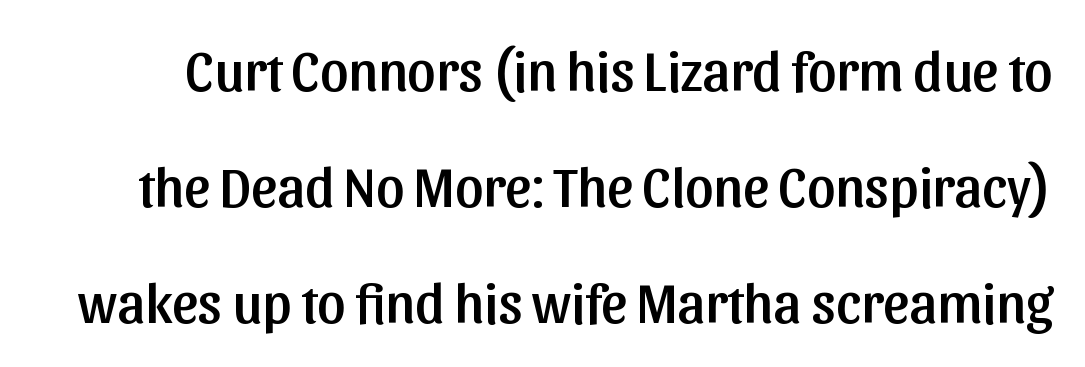
The image shows 56 px sans-serif type, upright; set loose line spacing (2.07x), normal letter spacing, not underlined; low stroke contrast and a medium x-height.
